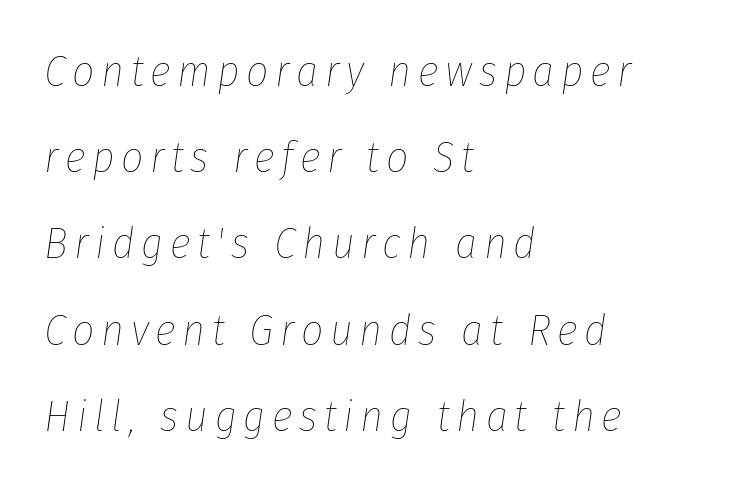
The specimen reads as italic at a glance. This sample has the flowing, uneven cadence of proportional lettering. Vertical spacing — loose. Unbolded letterforms with no extra heft. The zone under the glyphs is completely vacant.
